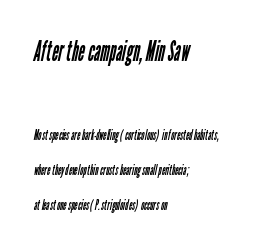
The image shows 28 px regular-weight, condensed sans-serif type; set left-aligned, loose line spacing (2.49x), normal letter spacing, not underlined; the first (top) block is 2.0x larger; low stroke contrast and a medium x-height.
